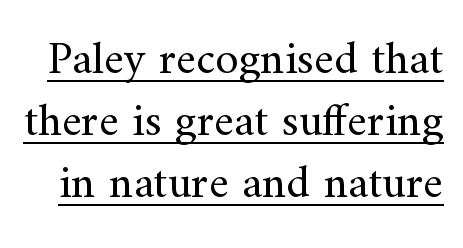
The image shows 47 px regular-weight serif type, upright; set normal line spacing (1.32x), normal letter spacing, underlined; medium stroke contrast and a small x-height.
